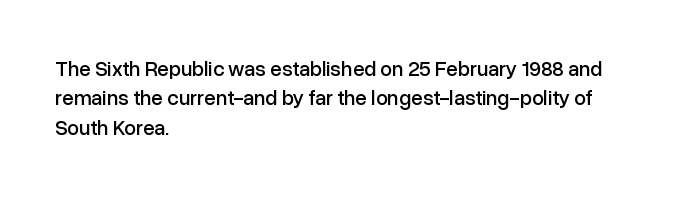
The image shows 21 px text type, upright; set left-aligned, normal line spacing (1.4x), normal letter spacing, not underlined.
